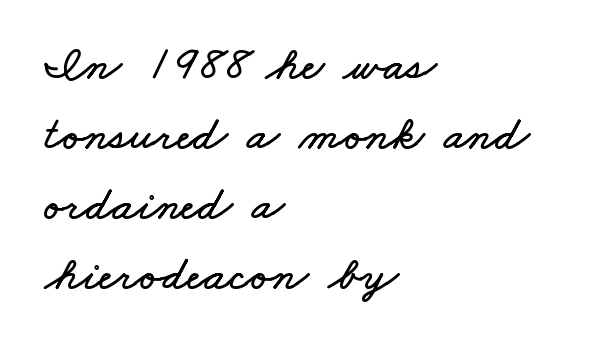
The image shows 48 px wide type; set left-aligned, normal line spacing (1.46x), normal letter spacing, not underlined; low stroke contrast and a small x-height.
